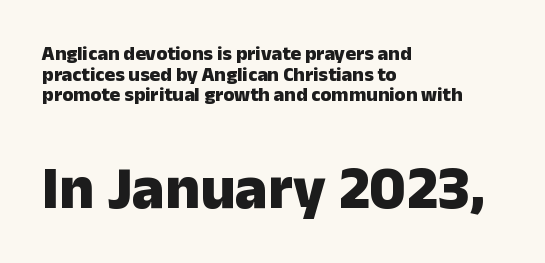
{"serif": "no", "italic": "no", "bold": "yes", "weight": "heavy", "width": "normal", "stroke_contrast": "low", "x_height": "medium", "monospaced": "no", "underline": "no", "align": "left", "line_spacing": "tight", "line_spacing_ratio": 1.03, "letter_spacing": "normal", "letter_spacing_em": 0.0, "larger_block": "second", "size_ratio": 3.05, "glyph_px": 61}
